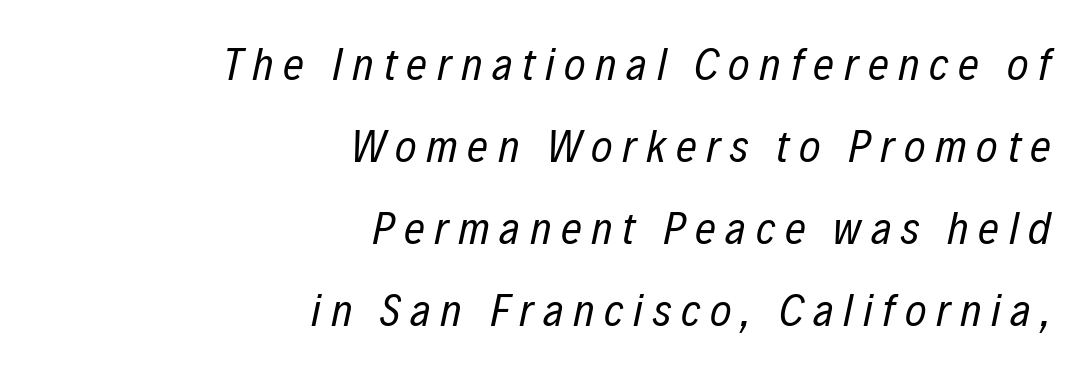
The image shows 46 px regular-weight, condensed type, italic (leaning right); set right-aligned, line spacing 1.78x, unusually wide letter spacing (+0.21 em), not underlined; low stroke contrast and a medium x-height.
